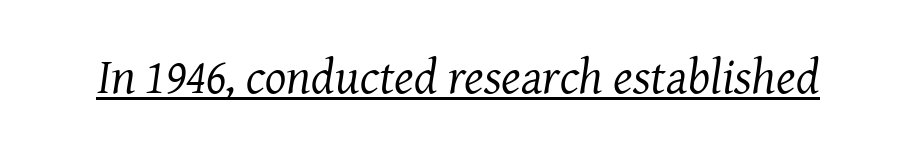
The image shows 50 px regular-weight serif type, italic (leaning right); set normal letter spacing, underlined; medium stroke contrast and a medium x-height.
